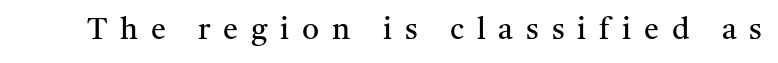
The image shows 30 px regular-weight serif type, upright; set unusually wide letter spacing (+0.43 em), not underlined; medium stroke contrast and a medium x-height.
